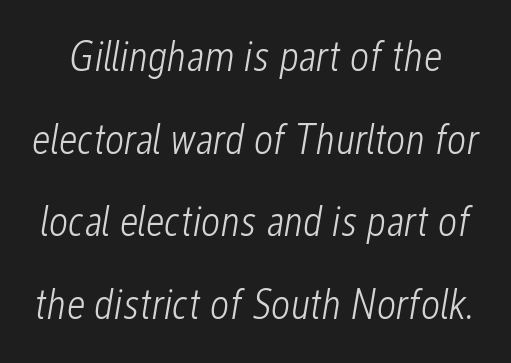
Q: Is the text bold? A: No.
Q: Is the text italic (slanted)? A: Yes, it leans right by about 12 degrees.
Q: Is the text underlined? A: No.
Q: Is the spacing between letters normal or unusually wide? A: Normal.
Q: Is the spacing between lines tight, normal or loose? A: Loose.
Q: Width (condensed, normal, or wide)? A: Condensed.
Q: Stroke contrast? A: Low.
Q: x-height? A: Medium.
Q: Monospaced? A: No.
